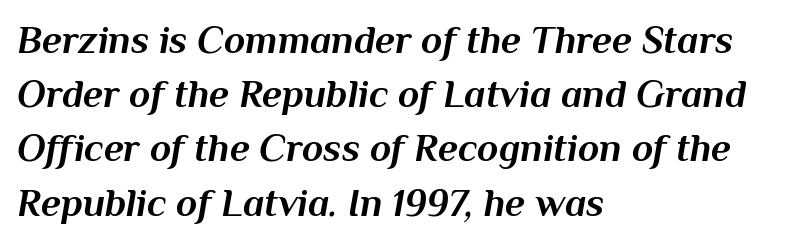
The image shows 39 px bold type, italic (leaning right); set left-aligned, normal line spacing (1.39x), normal letter spacing, not underlined; medium stroke contrast and a medium x-height.
